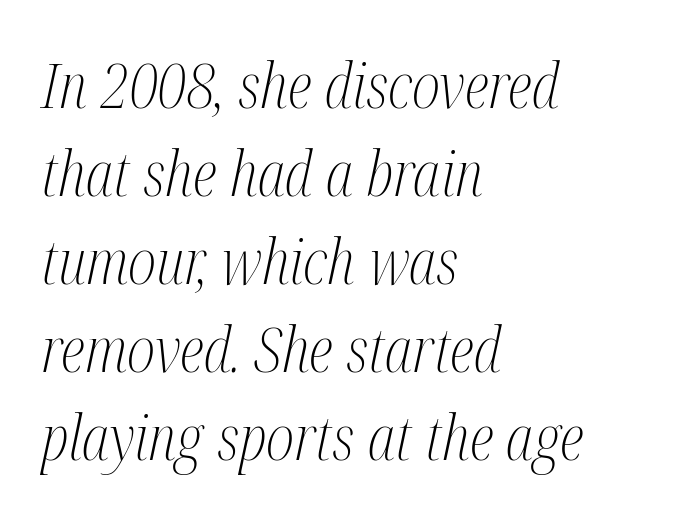
The tracking reads as untouched default to a designer's eye. Think of a printed novel: that variable character pitch is what you see here. The specimen reads as italic at a glance. Type style note: has serifs.
